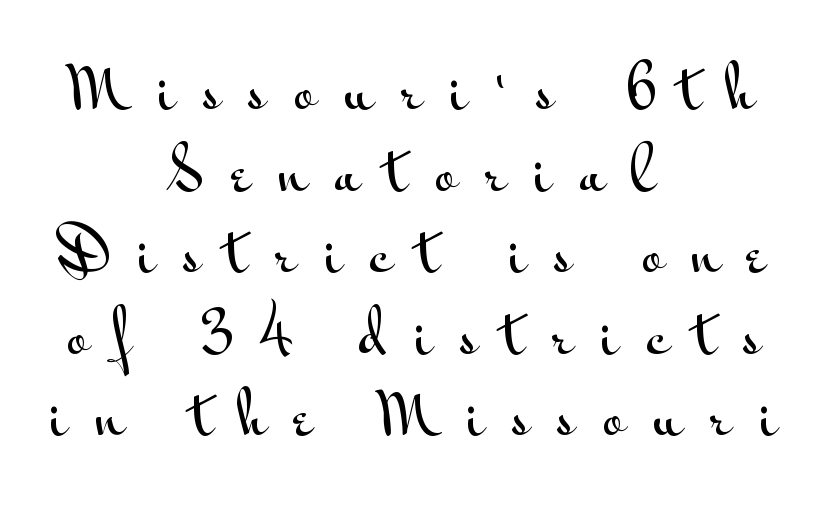
Look at the bottom of the vertical strokes: they stop flat, with no serifs. Caption: multi-line text, centered on the measure. The passage shown is typed in a proportional face where columns would drift. Does the leading feel generous? No, just average.
